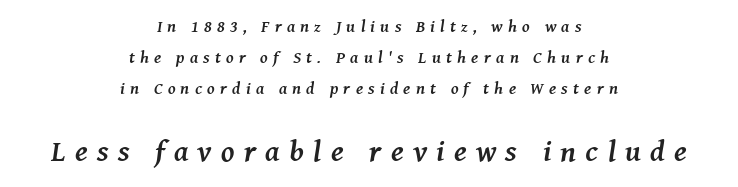
Q: Is the text bold? A: Yes.
Q: Is the text italic (slanted)? A: Yes, it leans right by about 8 degrees.
Q: Is the typeface a serif or a sans-serif typeface? A: Serif.
Q: Is the text underlined? A: No.
Q: How is the paragraph aligned? A: Centered.
Q: Is the spacing between letters normal or unusually wide? A: Unusually wide.
Q: Which block of text is set in a larger size, the first (top) or the second (bottom)? A: The second (bottom) one.
Q: Width (condensed, normal, or wide)? A: Normal.
Q: Stroke contrast? A: Medium.
Q: x-height? A: Medium.
Q: Monospaced? A: No.
